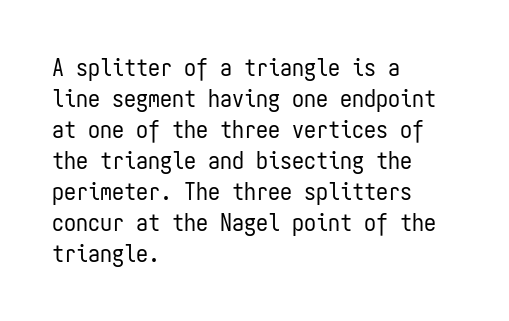
These lines keep a tight, regular rhythm from letter to letter. Notice how descenders clear the ascenders below comfortably — that's standard leading. These lines were composed using upright roman letters. One-word summary of the alignment: left. Nobody drew a line under any word here. The typesetting does not lean heavy: it is not bold.
